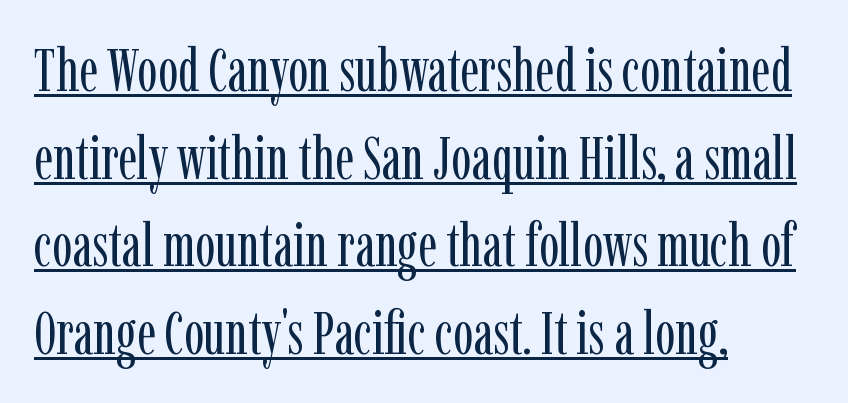
{"serif": "yes", "italic": "no", "bold": "no", "weight": "regular", "width": "condensed", "stroke_contrast": "low", "x_height": "medium", "monospaced": "no", "underline": "yes", "align": "left", "line_spacing": "normal", "line_spacing_ratio": 1.46, "letter_spacing": "normal", "letter_spacing_em": 0.0, "glyph_px": 60}
